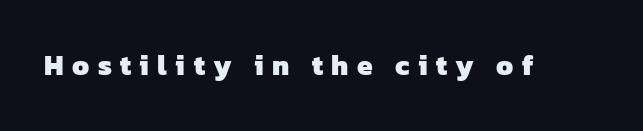
Bold? Absolutely — the strokes are thick and heavy. Look at the tracking — it's clearly loosened, letters drifting apart. Rule under the text: the space is simply empty. The characters display no serif detailing; their extremities are plain.
